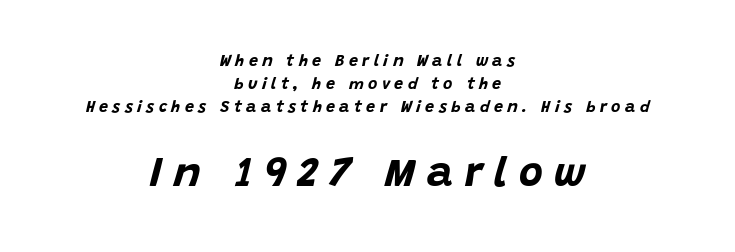
The image shows 41 px bold type, italic (leaning right); set centered, normal line spacing (1.43x), unusually wide letter spacing (+0.28 em), not underlined; the second (bottom) block is 2.56x larger; low stroke contrast and a large x-height.
